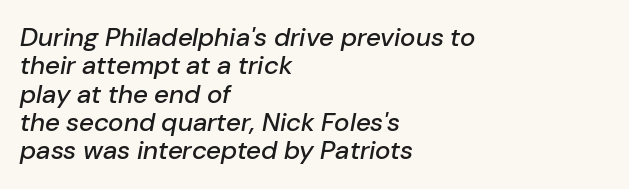
Q: Is the text italic (slanted)? A: Yes, it leans right by about 10 degrees.
Q: Is the text underlined? A: No.
Q: How is the paragraph aligned? A: Left-aligned.
Q: Is the spacing between letters normal or unusually wide? A: Normal.
Q: Is the spacing between lines tight, normal or loose? A: Tight.
